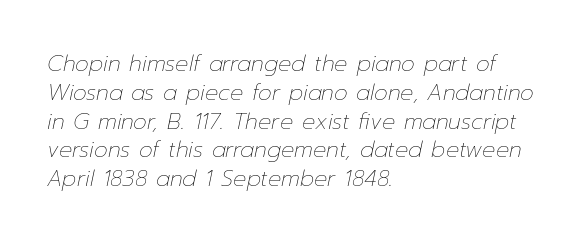
Notice how the passage keeps a crisp vertical edge on the left only. Is this a heavy cut? Hardly; it is regular or lighter. The space beneath each line is pristine and unruled. Evenly set lines give the paragraph a standard silhouette.
